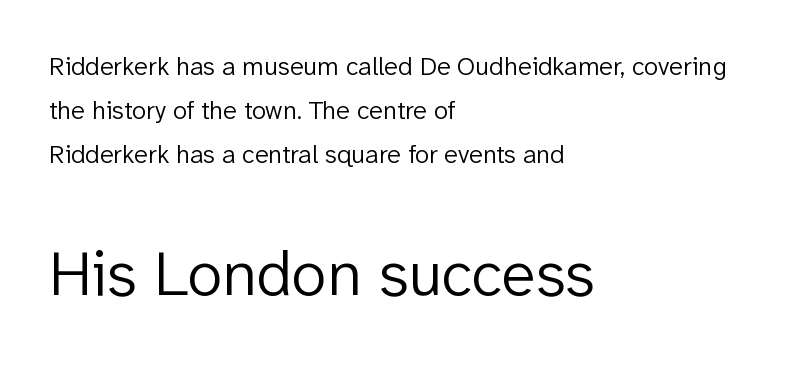
The image shows 64 px light sans-serif type, upright; set left-aligned, normal line spacing (1.69x), normal letter spacing, not underlined; the second (bottom) block is 2.46x larger; low stroke contrast and a medium x-height.
